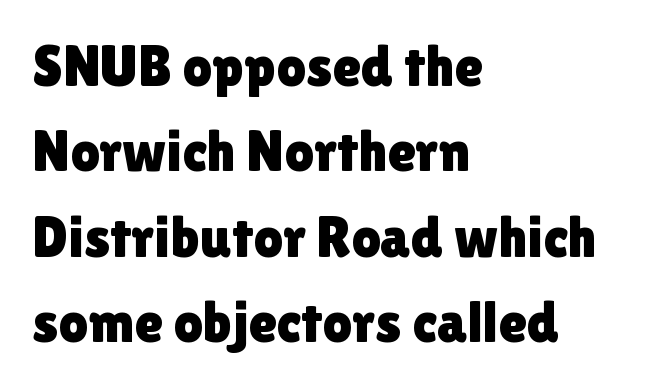
{"serif": "no", "italic": "no", "width": "normal", "x_height": "medium", "monospaced": "no", "underline": "no", "align": "left", "line_spacing": "normal", "line_spacing_ratio": 1.47, "letter_spacing": "normal", "letter_spacing_em": 0.0, "glyph_px": 58}
